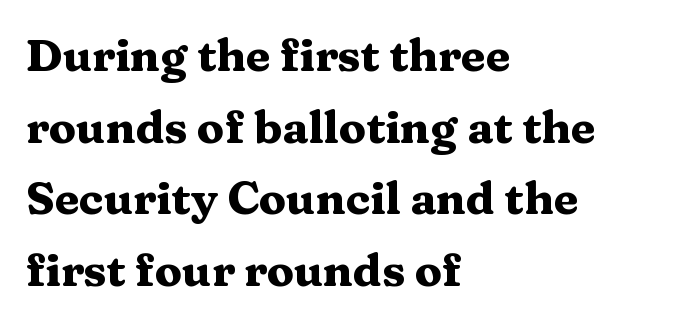
{"serif": "yes", "italic": "no", "bold": "yes", "weight": "heavy", "width": "wide", "stroke_contrast": "medium", "x_height": "medium", "monospaced": "no", "underline": "no", "align": "left", "line_spacing": "normal", "line_spacing_ratio": 1.59, "letter_spacing": "normal", "letter_spacing_em": 0.0, "glyph_px": 45}
